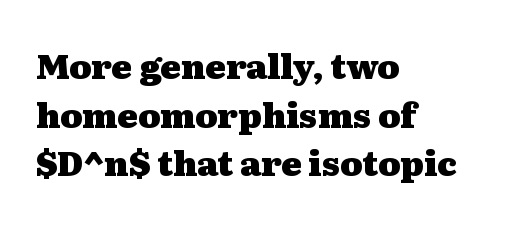
The designer left line spacing at the default. This is roman type, the default non-slanted kind. The horizontal fit of the characters is conventional and even. Strokes here are thick enough to call this a true bold. Check the space under the baseline: it is left empty. All the whitespace from short lines collects on the right.
